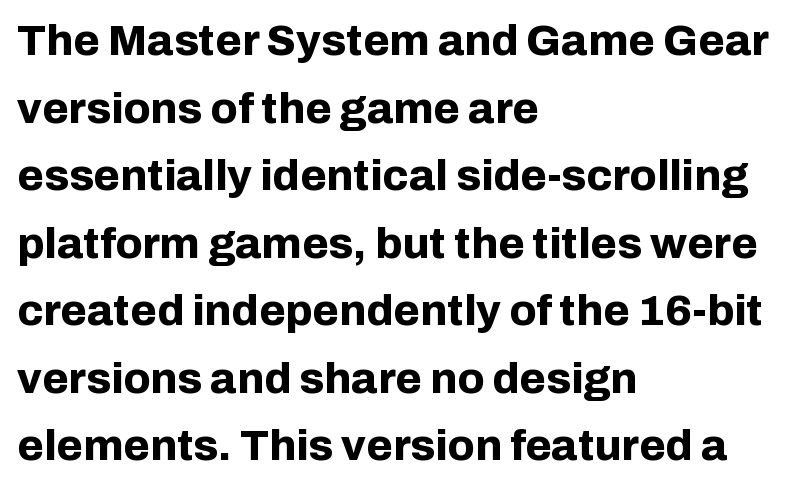
Q: Is the text bold? A: Yes.
Q: Is the text italic (slanted)? A: No, it is upright.
Q: Is the typeface a serif or a sans-serif typeface? A: Sans-serif.
Q: Is the text underlined? A: No.
Q: How is the paragraph aligned? A: Left-aligned.
Q: Is the spacing between letters normal or unusually wide? A: Normal.
Q: Is the spacing between lines tight, normal or loose? A: Normal.
Q: Width (condensed, normal, or wide)? A: Normal.
Q: Stroke contrast? A: Low.
Q: x-height? A: Medium.
Q: Monospaced? A: No.
